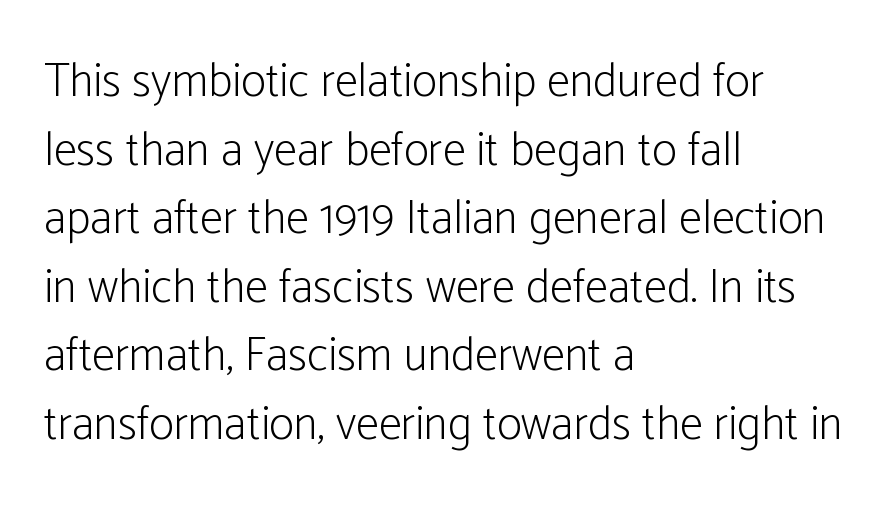
{"serif": "no", "italic": "no", "bold": "no", "weight": "light", "width": "condensed", "stroke_contrast": "low", "x_height": "medium", "monospaced": "no", "underline": "no", "align": "left", "line_spacing": "normal", "line_spacing_ratio": 1.46, "letter_spacing": "normal", "letter_spacing_em": 0.0, "glyph_px": 47}
